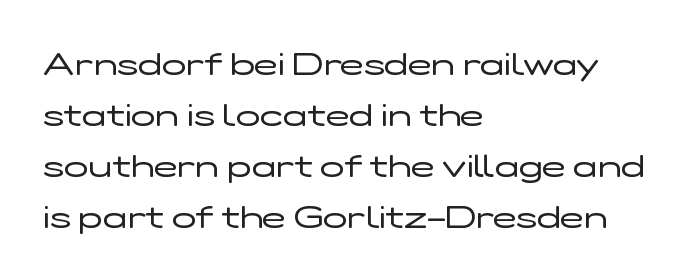
Q: Is the text bold? A: No.
Q: Is the text italic (slanted)? A: No, it is upright.
Q: Is the typeface a serif or a sans-serif typeface? A: Sans-serif.
Q: Is the text underlined? A: No.
Q: How is the paragraph aligned? A: Left-aligned.
Q: Is the spacing between letters normal or unusually wide? A: Normal.
Q: Is the spacing between lines tight, normal or loose? A: Normal.
Q: Width (condensed, normal, or wide)? A: Wide.
Q: Stroke contrast? A: Low.
Q: x-height? A: Medium.
Q: Monospaced? A: No.
